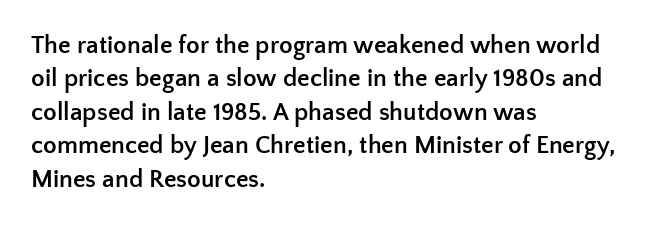
Notice how the passage keeps a crisp vertical edge on the left only. Ordinary non-slanted type is in use. This sample uses plain, unmodified letter spacing. Strong, thick strokes mark this as bold type. Normally led — the rows are evenly, conventionally spaced.
